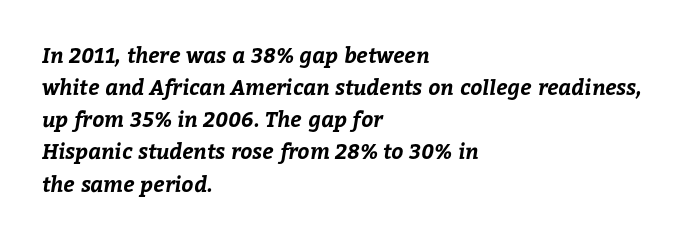
The string is rendered with underlining switched off. What stands out about the letter spacing? Nothing — it is the standard amount. I'd describe the lettering as bold — thick and assertive. What's the leading like? Ordinary, nothing unusual. This rendering uses left alignment, leaving the right contour irregular.
